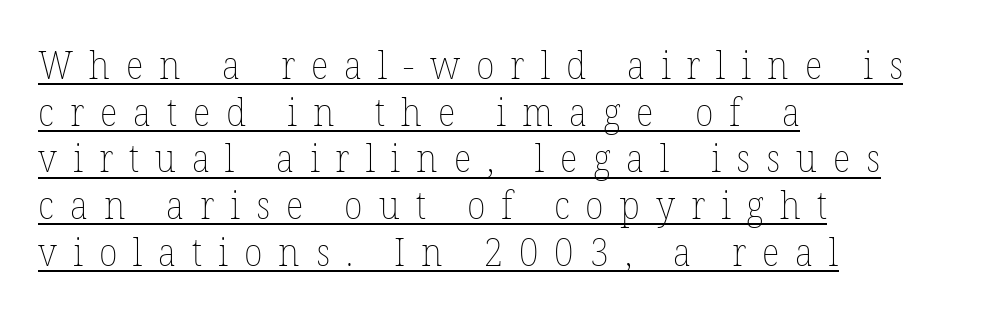
{"italic": "no", "bold": "no", "weight": "thin", "width": "normal", "stroke_contrast": "low", "x_height": "medium", "monospaced": "no", "underline": "yes", "align": "left", "line_spacing_ratio": 1.23, "letter_spacing": "wide", "letter_spacing_em": 0.42, "glyph_px": 38}
